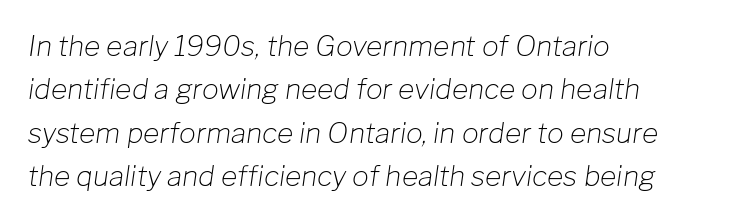
The image shows 28 px light type, italic (leaning right); set left-aligned, normal line spacing (1.55x), normal letter spacing, not underlined; low stroke contrast and a medium x-height.
